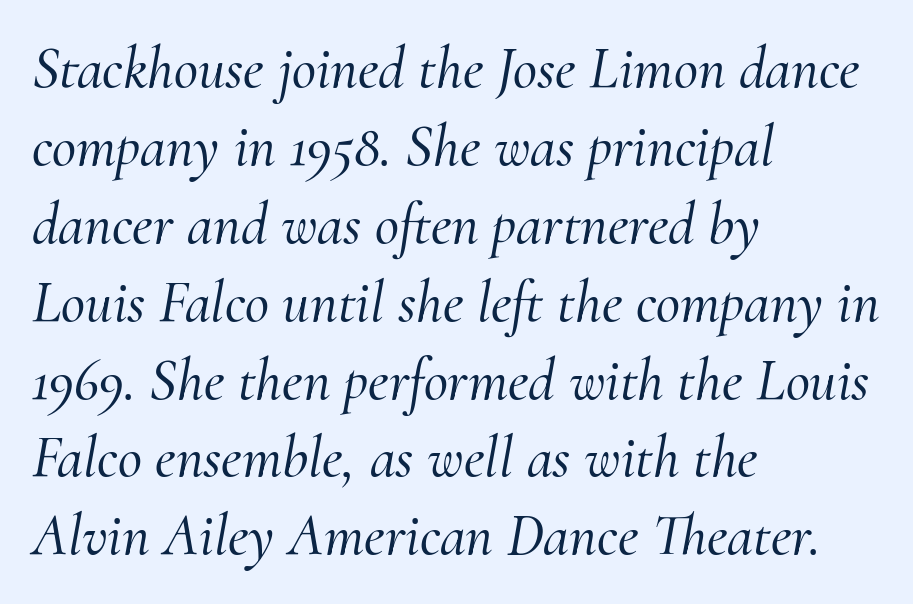
{"serif": "yes", "italic": "yes", "lean": "right", "slant_degrees": 10, "width": "normal", "stroke_contrast": "medium", "x_height": "small", "monospaced": "no", "underline": "no", "align": "left", "line_spacing": "normal", "line_spacing_ratio": 1.32, "letter_spacing": "normal", "letter_spacing_em": 0.0, "glyph_px": 59}
